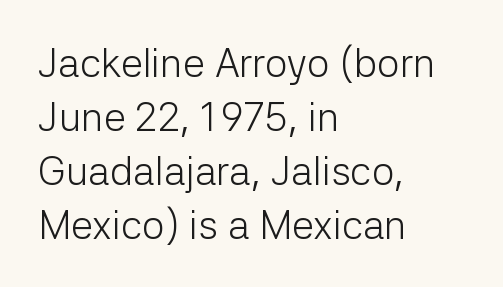
{"serif": "no", "italic": "no", "bold": "no", "weight": "light", "width": "normal", "stroke_contrast": "low", "x_height": "medium", "monospaced": "no", "underline": "no", "align": "left", "line_spacing": "normal", "line_spacing_ratio": 1.35, "letter_spacing": "normal", "letter_spacing_em": 0.0, "glyph_px": 40}
